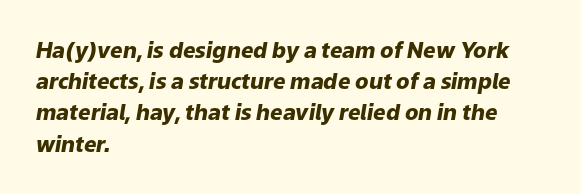
{"italic": "yes", "lean": "right", "slant_degrees": 9, "bold": "yes", "underline": "no", "align": "left", "line_spacing": "normal", "line_spacing_ratio": 1.42, "letter_spacing": "normal", "letter_spacing_em": 0.0, "glyph_px": 22}
